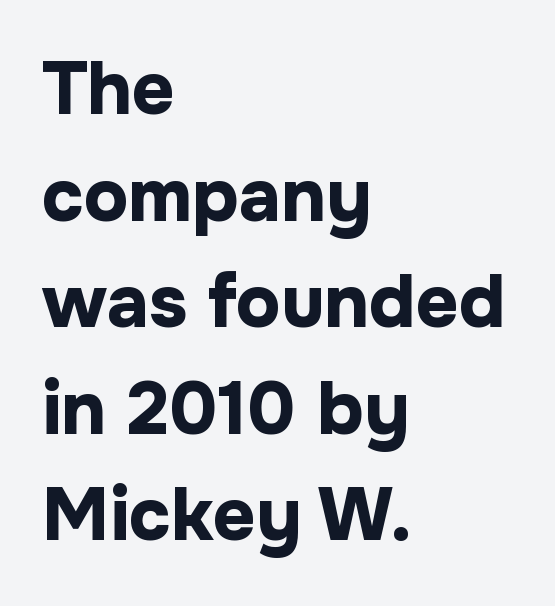
Q: Is the text bold? A: Yes.
Q: Is the text italic (slanted)? A: No, it is upright.
Q: Is the typeface a serif or a sans-serif typeface? A: Sans-serif.
Q: Is the text underlined? A: No.
Q: How is the paragraph aligned? A: Left-aligned.
Q: Is the spacing between letters normal or unusually wide? A: Normal.
Q: Is the spacing between lines tight, normal or loose? A: Normal.
Q: Width (condensed, normal, or wide)? A: Normal.
Q: Stroke contrast? A: Low.
Q: x-height? A: Medium.
Q: Monospaced? A: No.
